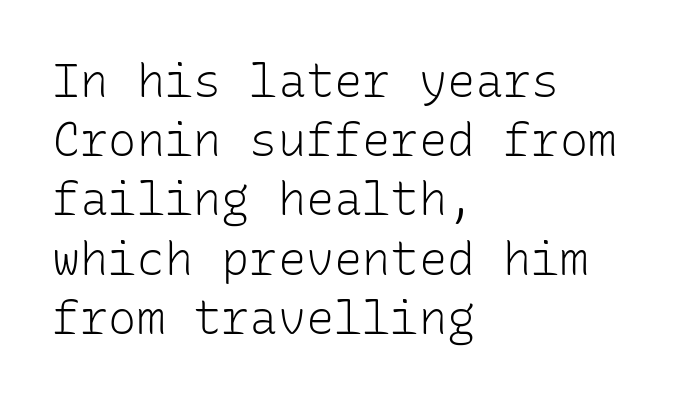
{"serif": "no", "italic": "no", "bold": "no", "weight": "light", "width": "normal", "stroke_contrast": "low", "x_height": "medium", "monospaced": "yes", "underline": "no", "align": "left", "line_spacing": "normal", "line_spacing_ratio": 1.26, "letter_spacing": "normal", "letter_spacing_em": 0.0, "glyph_px": 47}
